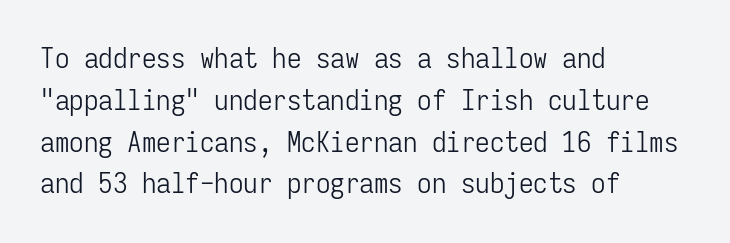
Descenders hang freely into open space. Is there any slant? The stems are plumb. Notice how the passage keeps a crisp vertical edge on the left only. Nothing sits at the stroke ends, so this counts as sans-serif.
